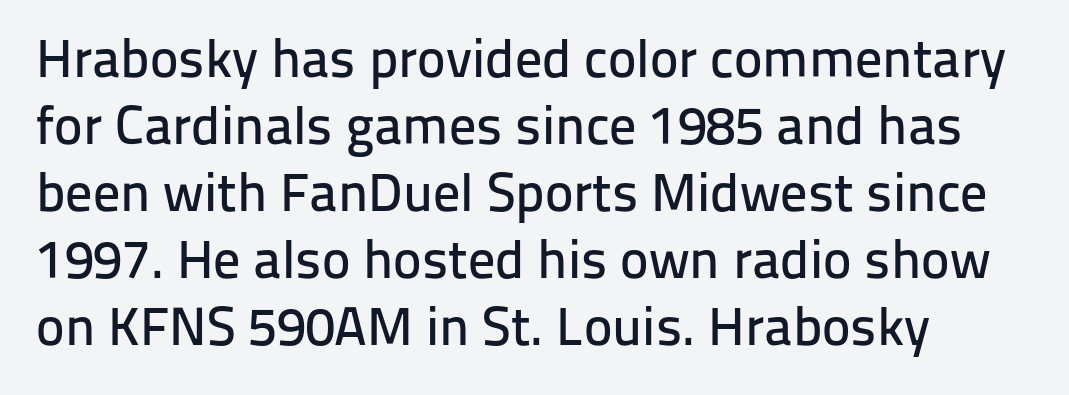
Q: Is the text italic (slanted)? A: No, it is upright.
Q: Is the typeface a serif or a sans-serif typeface? A: Sans-serif.
Q: Is the text underlined? A: No.
Q: How is the paragraph aligned? A: Left-aligned.
Q: Is the spacing between letters normal or unusually wide? A: Normal.
Q: Width (condensed, normal, or wide)? A: Normal.
Q: Stroke contrast? A: Low.
Q: x-height? A: Medium.
Q: Monospaced? A: No.
